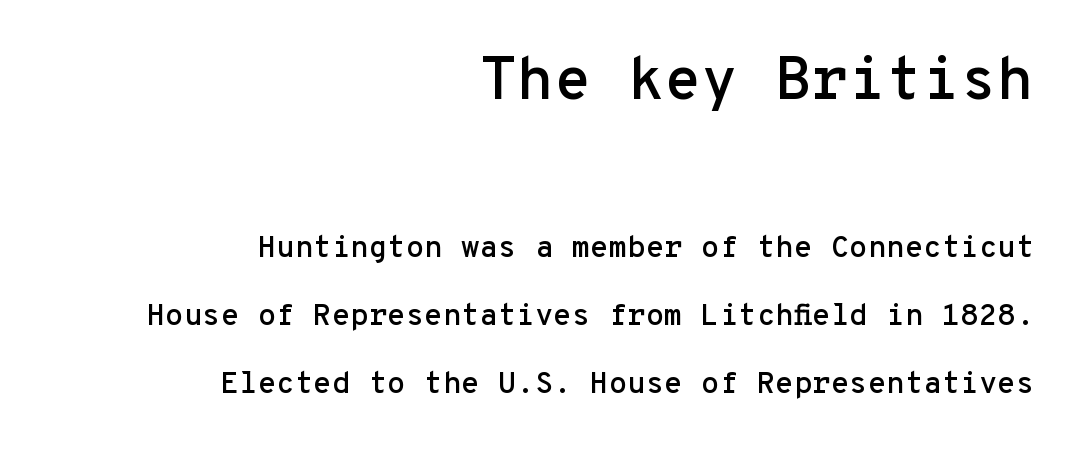
Honestly, the letter spacing is just normal — you wouldn't notice it. Bare-footed words on every line. The upper block of text is set noticeably larger than the block beneath it. The leading is generous, giving the passage an open texture. You could count columns in this text — the font is strictly monospaced. Each letter's strokes conclude bluntly, with no projecting serifs.
